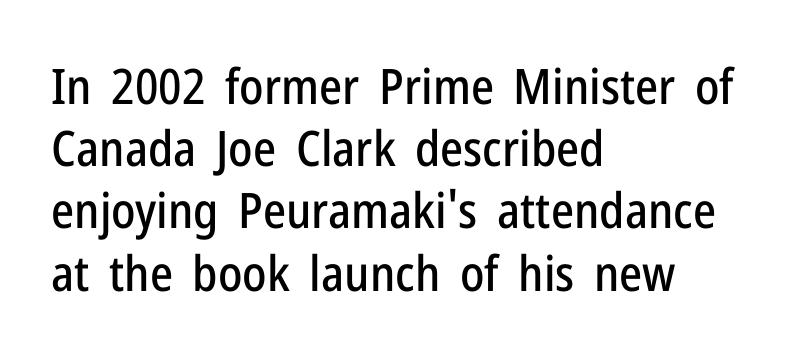
Q: Is the text italic (slanted)? A: No, it is upright.
Q: Is the typeface a serif or a sans-serif typeface? A: Sans-serif.
Q: Is the text underlined? A: No.
Q: How is the paragraph aligned? A: Left-aligned.
Q: Is the spacing between letters normal or unusually wide? A: Normal.
Q: Is the spacing between lines tight, normal or loose? A: Normal.
Q: Width (condensed, normal, or wide)? A: Condensed.
Q: Stroke contrast? A: Low.
Q: x-height? A: Medium.
Q: Monospaced? A: No.
